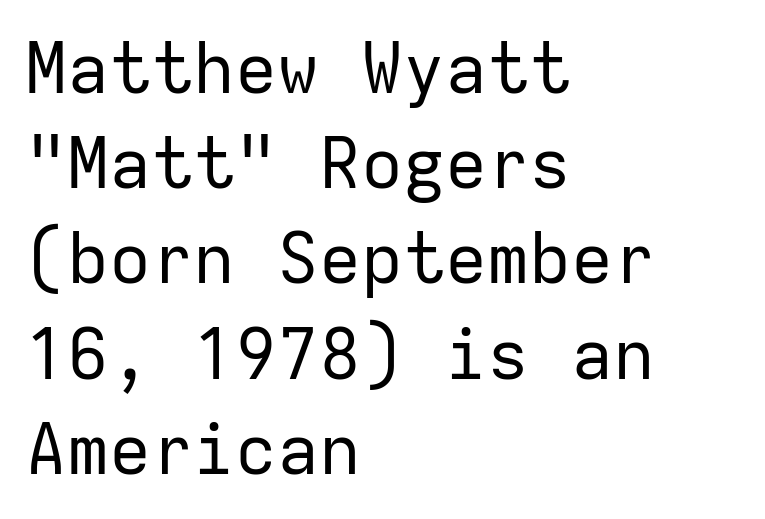
{"serif": "no", "italic": "no", "bold": "no", "weight": "regular", "width": "normal", "stroke_contrast": "low", "x_height": "medium", "monospaced": "yes", "underline": "no", "align": "left", "line_spacing": "normal", "line_spacing_ratio": 1.36, "letter_spacing": "normal", "letter_spacing_em": 0.0, "glyph_px": 70}
